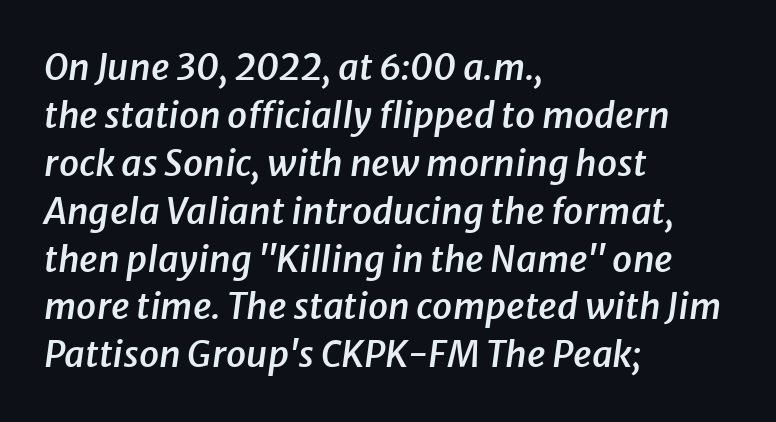
Regular leading. The characters look somewhat weighty, a semibold short of true bold. Look at the tracking — it's just the regular setting, nothing added. Type without underlining. In terms of posture, this sample is oblique. Alignment: flush left.
